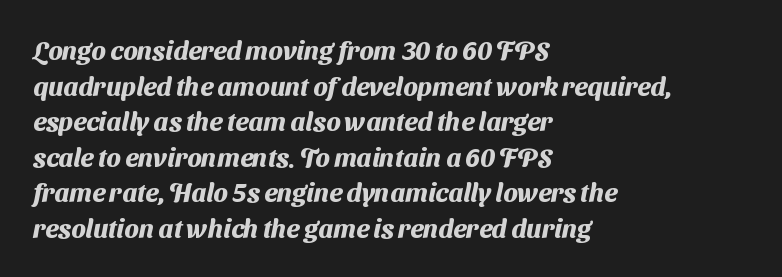
Q: Is the text bold? A: Yes.
Q: Is the text underlined? A: No.
Q: How is the paragraph aligned? A: Left-aligned.
Q: Is the spacing between letters normal or unusually wide? A: Normal.
Q: Is the spacing between lines tight, normal or loose? A: Normal.
